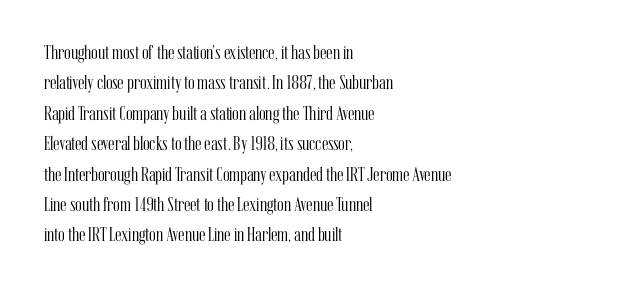
{"italic": "no", "bold": "no", "underline": "no", "align": "left", "line_spacing": "normal", "line_spacing_ratio": 1.52, "letter_spacing": "normal", "letter_spacing_em": 0.0, "glyph_px": 20}
